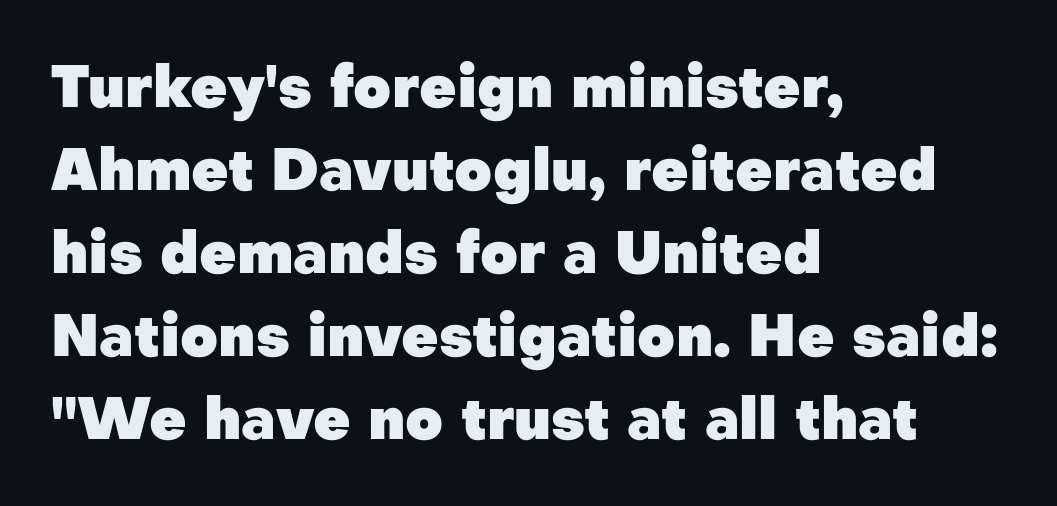
The face used here is a sans, in the tradition of grotesques and geometrics. This sample has the flowing, uneven cadence of proportional lettering. Set as a true bold cut, around the 700 mark. Layout note: lines flush left. The font's upright variant was chosen for this text. Does extra space separate the letters? No, they use regular spacing.
